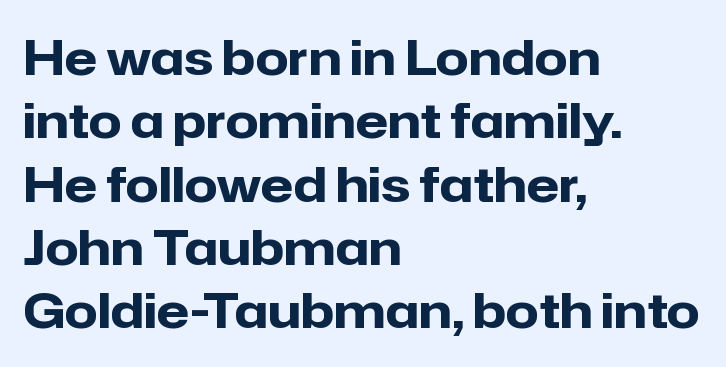
The image shows 48 px heavy sans-serif type, upright; set left-aligned, normal line spacing (1.32x), normal letter spacing, not underlined; low stroke contrast and a medium x-height.
